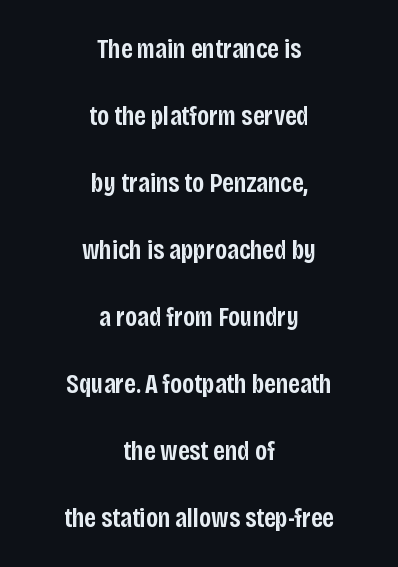
Is the block centered? Yes — each line is placed symmetrically about the middle. Weight check: semibold — heavier than regular, not quite bold. A typesetter would mark this as roman, not italic. The lines are spread far apart with generous leading.
